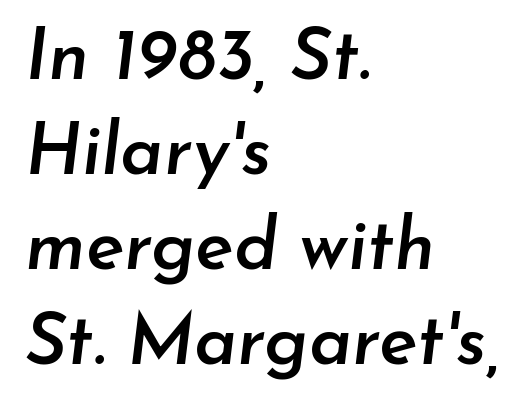
The image shows 72 px semibold type, italic (leaning right); set left-aligned, normal line spacing (1.32x), normal letter spacing, not underlined; low stroke contrast and a small x-height.
